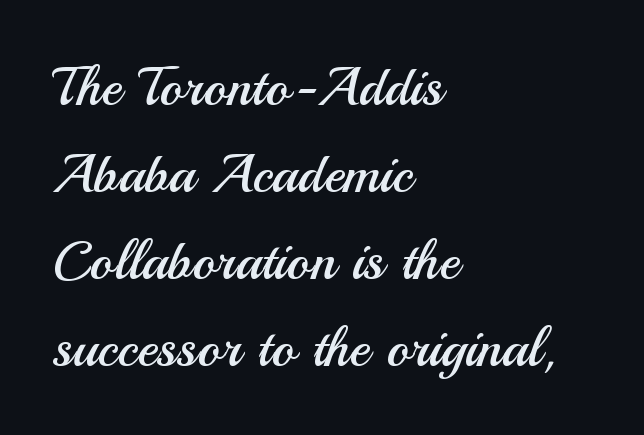
{"serif": "no", "bold": "no", "weight": "regular", "width": "normal", "stroke_contrast": "medium", "x_height": "small", "monospaced": "no", "underline": "no", "align": "left", "line_spacing": "normal", "line_spacing_ratio": 1.58, "letter_spacing": "normal", "letter_spacing_em": 0.0, "glyph_px": 55}
